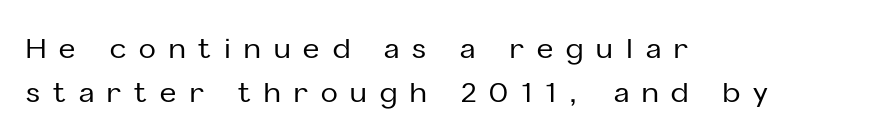
Decoration check: the copy has no underline. The passage shown is typed in a proportional face where columns would drift. Look at the tracking — it's clearly loosened, letters drifting apart. The leading is moderate, giving the passage an even texture.
